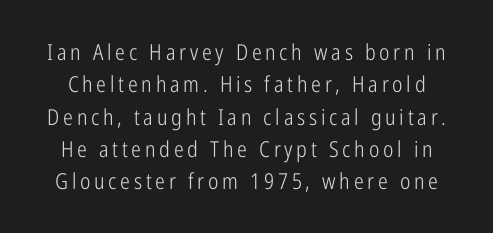
{"italic": "no", "bold": "no", "underline": "no", "line_spacing": "normal", "line_spacing_ratio": 1.47, "glyph_px": 22}
